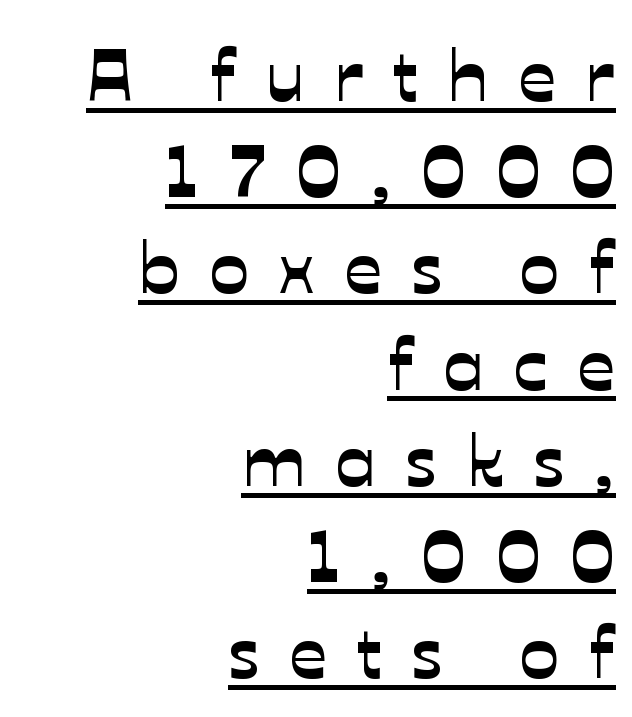
This rendering features underlined lettering. No feet cap the strokes, marking this as sans-serif type. Normally led — the rows are evenly, conventionally spaced. The face used here is proportionally spaced, like ordinary book or web type.
